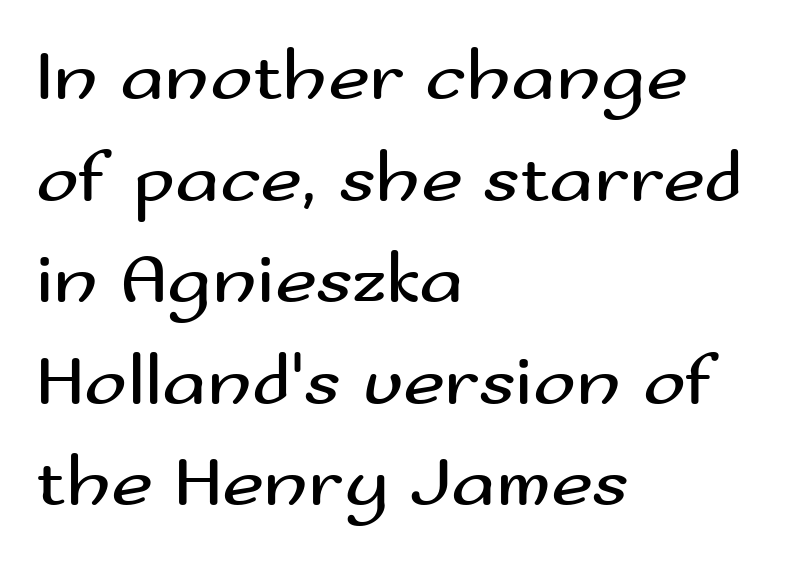
{"serif": "no", "italic": "no", "bold": "no", "weight": "regular", "width": "wide", "stroke_contrast": "medium", "x_height": "small", "monospaced": "no", "underline": "no", "align": "left", "line_spacing": "normal", "line_spacing_ratio": 1.41, "letter_spacing": "normal", "letter_spacing_em": 0.0, "glyph_px": 72}
